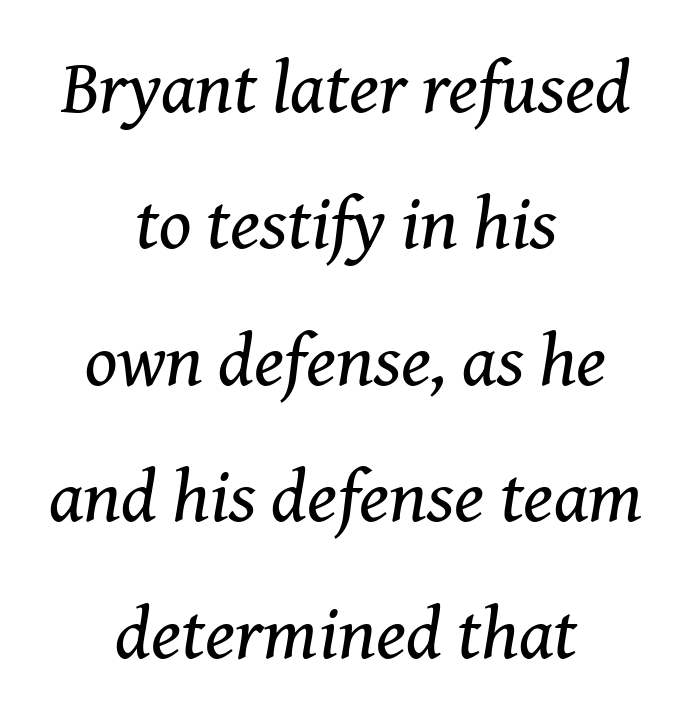
The image shows 75 px regular-weight serif type, italic (leaning right); set centered, line spacing 1.82x, normal letter spacing, not underlined; medium stroke contrast and a medium x-height.
